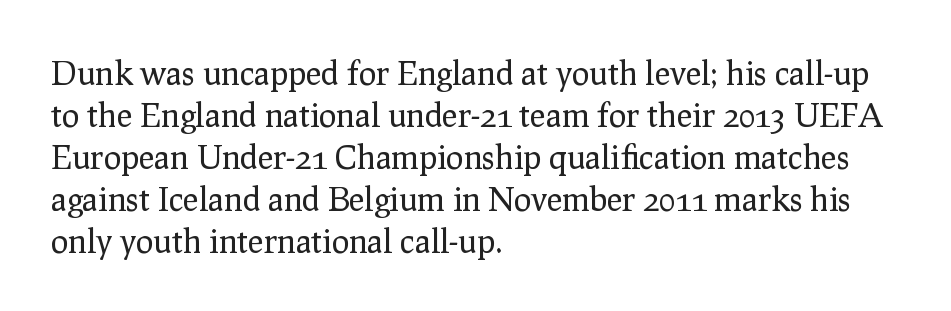
{"serif": "yes", "italic": "no", "bold": "no", "weight": "regular", "width": "normal", "stroke_contrast": "low", "x_height": "medium", "monospaced": "no", "underline": "no", "align": "left", "line_spacing": "normal", "line_spacing_ratio": 1.27, "letter_spacing": "normal", "letter_spacing_em": 0.0, "glyph_px": 33}
